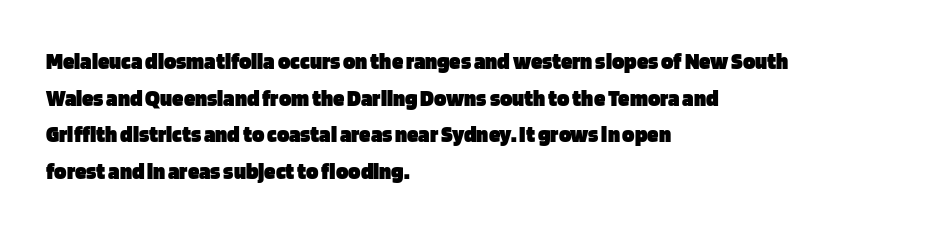
The image shows 23 px bold type, upright; set left-aligned, normal line spacing (1.59x), normal letter spacing, not underlined.
